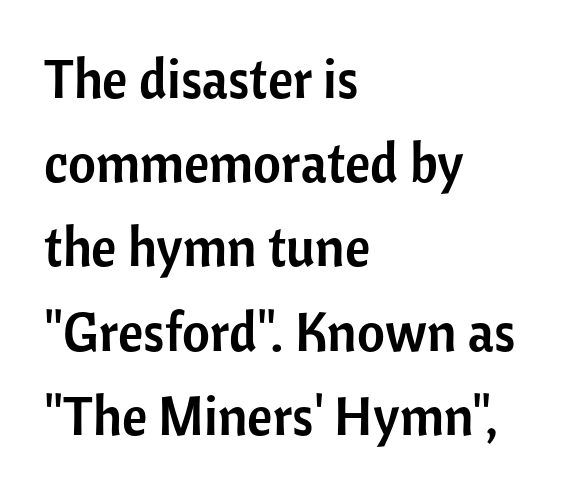
The image shows 54 px sans-serif type, upright; set left-aligned, normal line spacing (1.56x), normal letter spacing, not underlined; low stroke contrast and a medium x-height.
